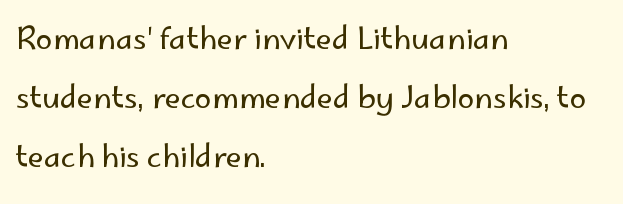
Typeset ragged right — the left edge is the straight one. Each word holds together tightly as a unit, with standard inter-letter gaps. The block of text is sparse from top to bottom, with ample space between rows. Nothing heavy about these letters — not bold at all.
